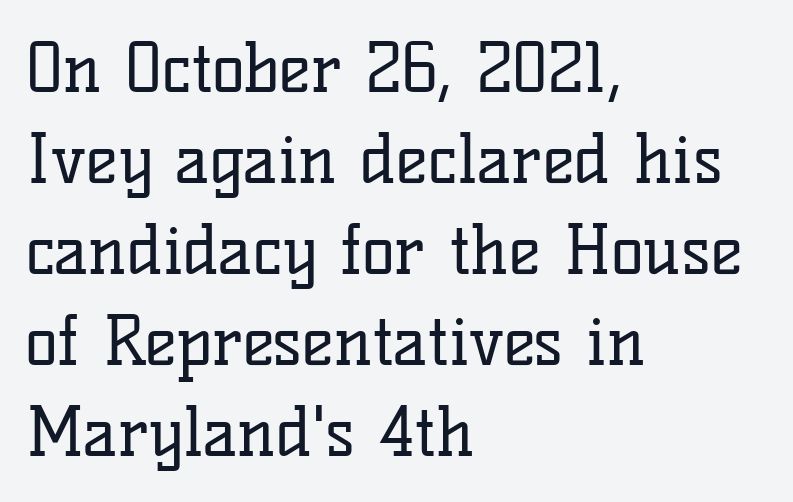
{"serif": "yes", "italic": "no", "bold": "no", "weight": "regular", "width": "normal", "stroke_contrast": "low", "x_height": "medium", "monospaced": "no", "underline": "no", "align": "left", "line_spacing": "normal", "line_spacing_ratio": 1.34, "letter_spacing": "normal", "letter_spacing_em": 0.0, "glyph_px": 68}
